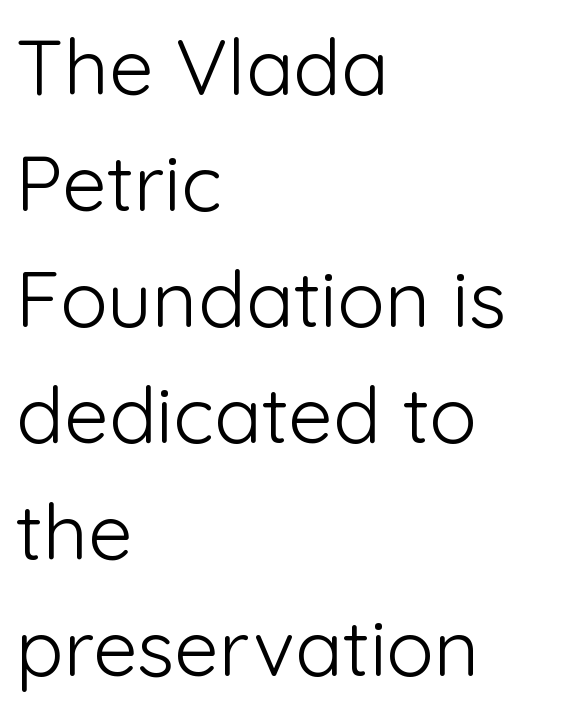
{"serif": "no", "italic": "no", "bold": "no", "weight": "light", "width": "normal", "stroke_contrast": "low", "x_height": "medium", "monospaced": "no", "underline": "no", "align": "left", "line_spacing": "normal", "line_spacing_ratio": 1.47, "letter_spacing": "normal", "letter_spacing_em": 0.0, "glyph_px": 79}
